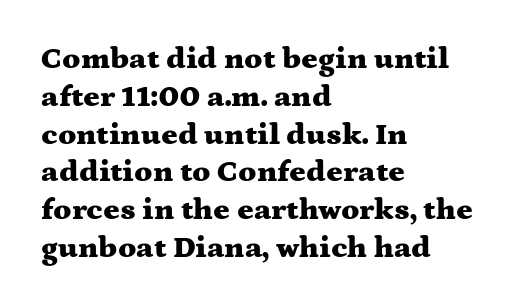
The image shows 31 px heavy, wide serif type, upright; set left-aligned, line spacing 1.22x, normal letter spacing, not underlined; medium stroke contrast and a medium x-height.
